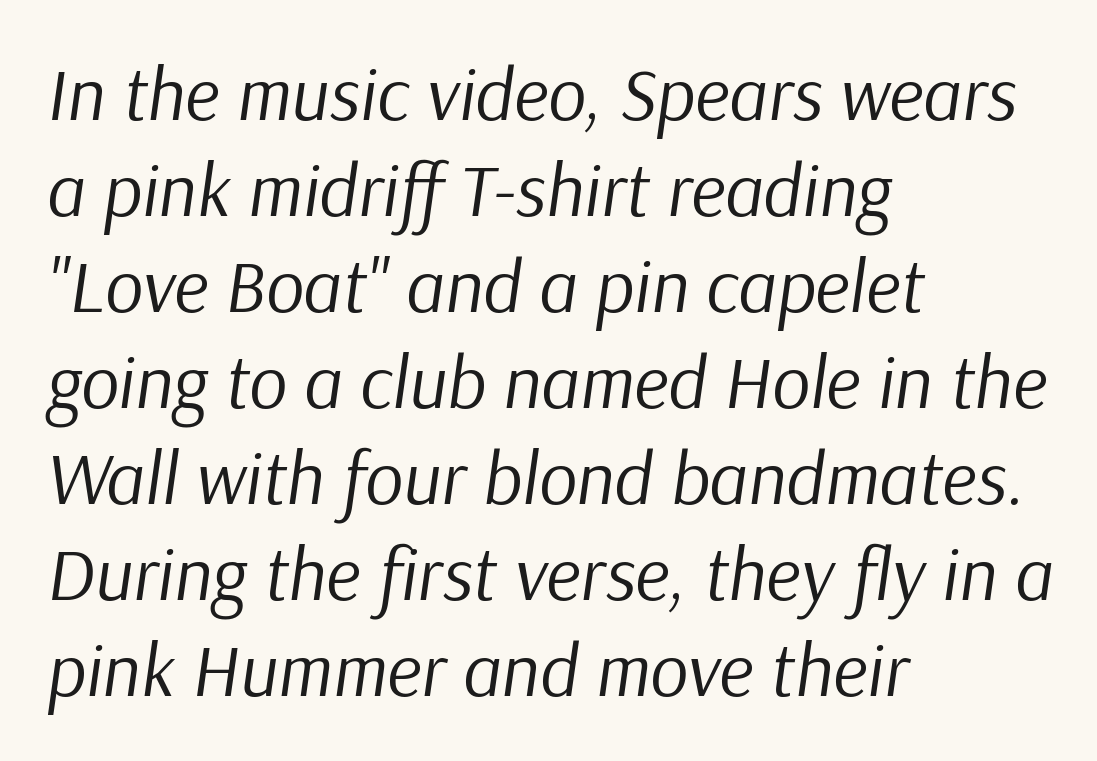
Q: Is the text bold? A: No.
Q: Is the text italic (slanted)? A: Yes, it leans right by about 9 degrees.
Q: Is the text underlined? A: No.
Q: How is the paragraph aligned? A: Left-aligned.
Q: Is the spacing between letters normal or unusually wide? A: Normal.
Q: Is the spacing between lines tight, normal or loose? A: Normal.
Q: Width (condensed, normal, or wide)? A: Normal.
Q: Stroke contrast? A: Low.
Q: x-height? A: Medium.
Q: Monospaced? A: No.
